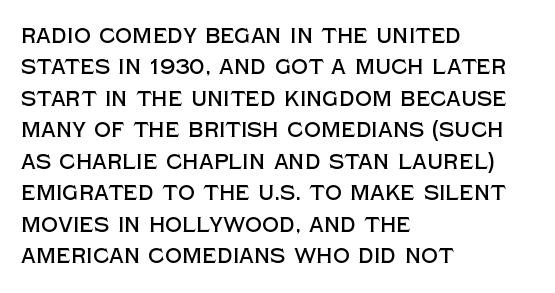
{"italic": "no", "underline": "no", "align": "left", "line_spacing": "normal", "line_spacing_ratio": 1.5, "letter_spacing": "normal", "letter_spacing_em": 0.0, "glyph_px": 21}
